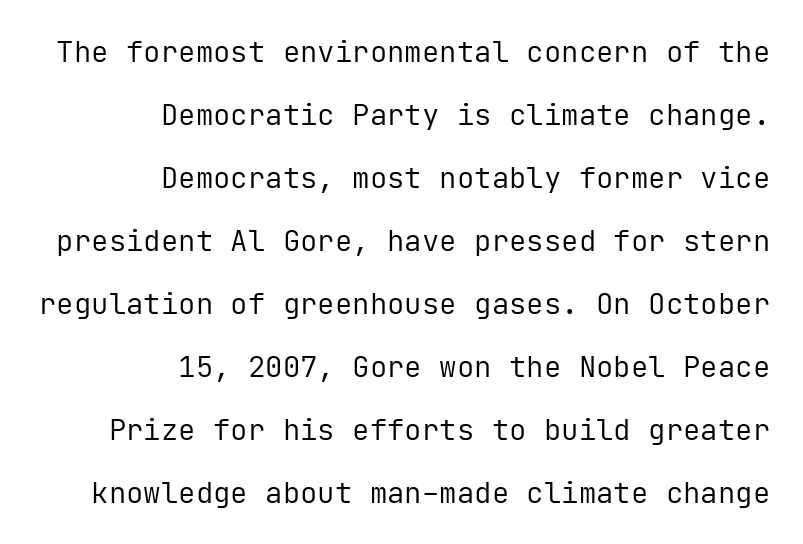
This sample has the even, mechanical cadence of fixed-width lettering. Has an underline been added? It has not. The typesetter chose a ragged-left arrangement here. Look at the tracking — it's just the regular setting, nothing added. Vertical spacing — loose. These glyphs show unthickened strokes, regular width or finer.
